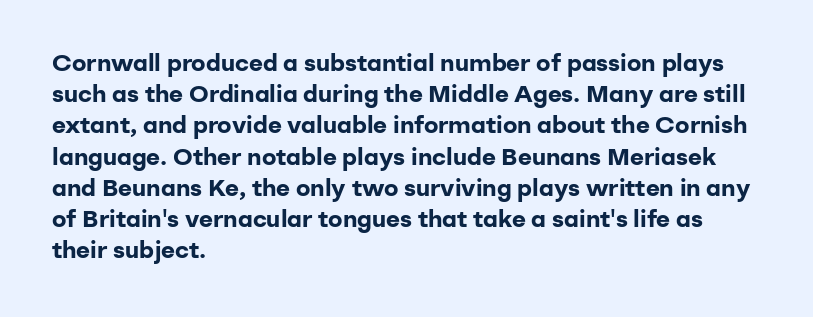
The image shows 24 px bold type, upright; set left-aligned, normal line spacing (1.3x), normal letter spacing, not underlined.
